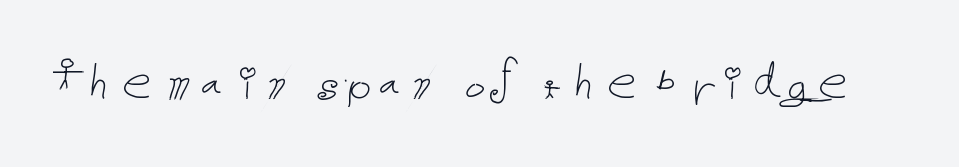
Words appear dense and cohesive because spacing is normal. Descenders are the only things crossing below the line. Every stem runs plumb, perpendicular to the baseline. Compared with a typical body face, this is equally light or lighter still.
